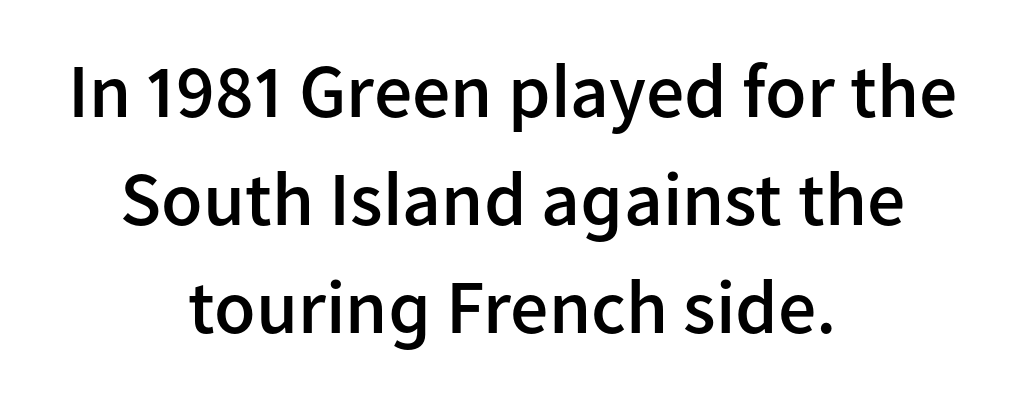
The image shows 76 px semibold sans-serif type, upright; set centered, normal line spacing (1.42x), normal letter spacing, not underlined; low stroke contrast and a medium x-height.
